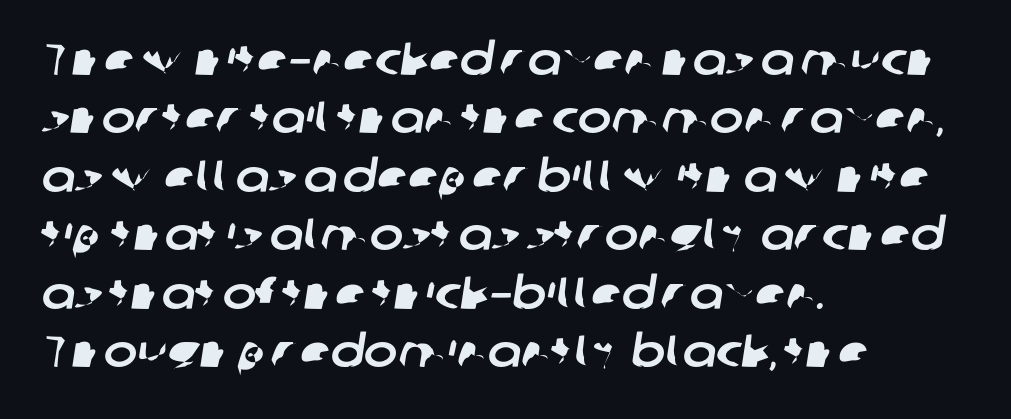
Q: Is the typeface a serif or a sans-serif typeface? A: Sans-serif.
Q: Is the text underlined? A: No.
Q: How is the paragraph aligned? A: Left-aligned.
Q: Is the spacing between letters normal or unusually wide? A: Normal.
Q: Is the spacing between lines tight, normal or loose? A: Normal.
Q: Width (condensed, normal, or wide)? A: Normal.
Q: Stroke contrast? A: Low.
Q: x-height? A: Medium.
Q: Monospaced? A: No.
